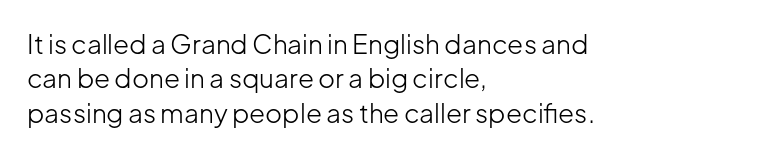
The image shows 26 px text type, upright; set left-aligned, normal line spacing (1.32x), normal letter spacing, not underlined.
